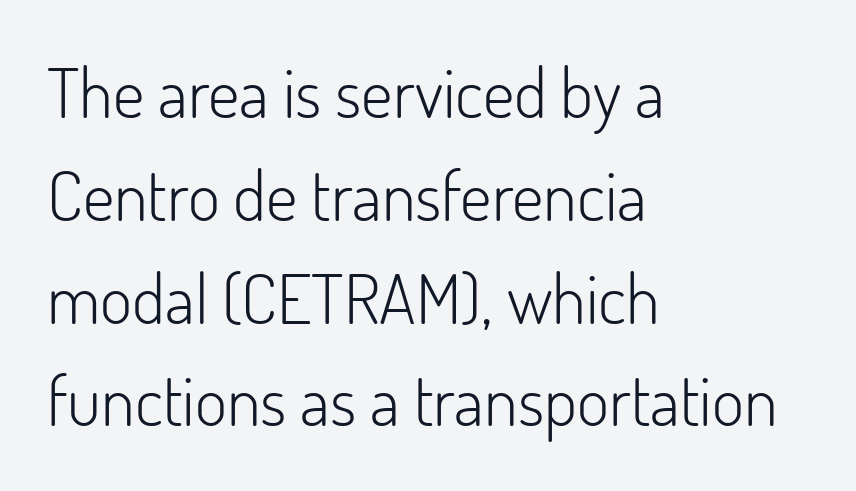
The image shows 69 px light sans-serif type, upright; set left-aligned, normal line spacing (1.49x), normal letter spacing, not underlined; low stroke contrast and a small x-height.
